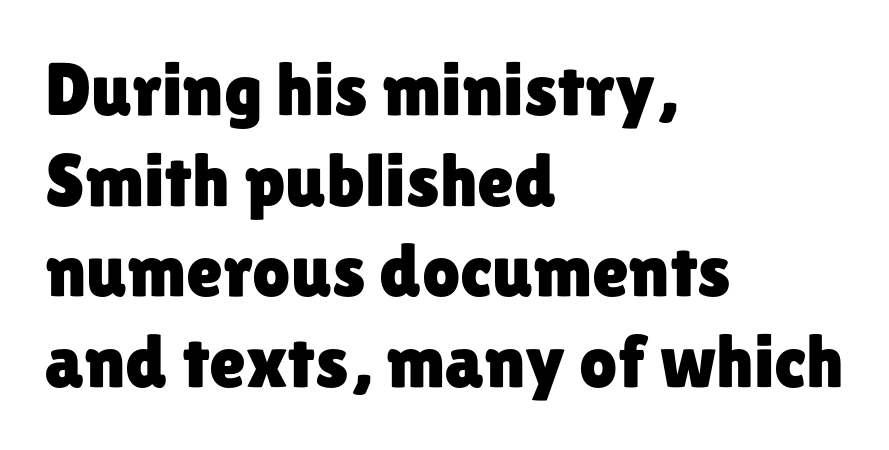
The image shows 75 px sans-serif type, upright; set left-aligned, line spacing 1.21x, normal letter spacing, not underlined; low stroke contrast and a medium x-height.
